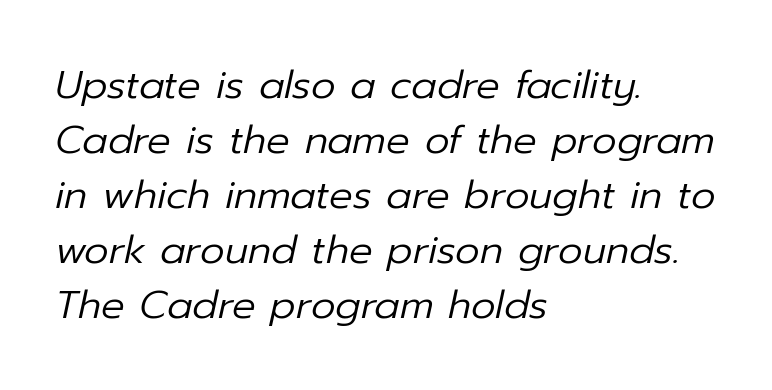
Q: Is the text bold? A: No.
Q: Is the text italic (slanted)? A: Yes, it leans right by about 12 degrees.
Q: Is the text underlined? A: No.
Q: How is the paragraph aligned? A: Left-aligned.
Q: Is the spacing between letters normal or unusually wide? A: Normal.
Q: Is the spacing between lines tight, normal or loose? A: Normal.
Q: Width (condensed, normal, or wide)? A: Normal.
Q: Stroke contrast? A: Low.
Q: x-height? A: Medium.
Q: Monospaced? A: No.
